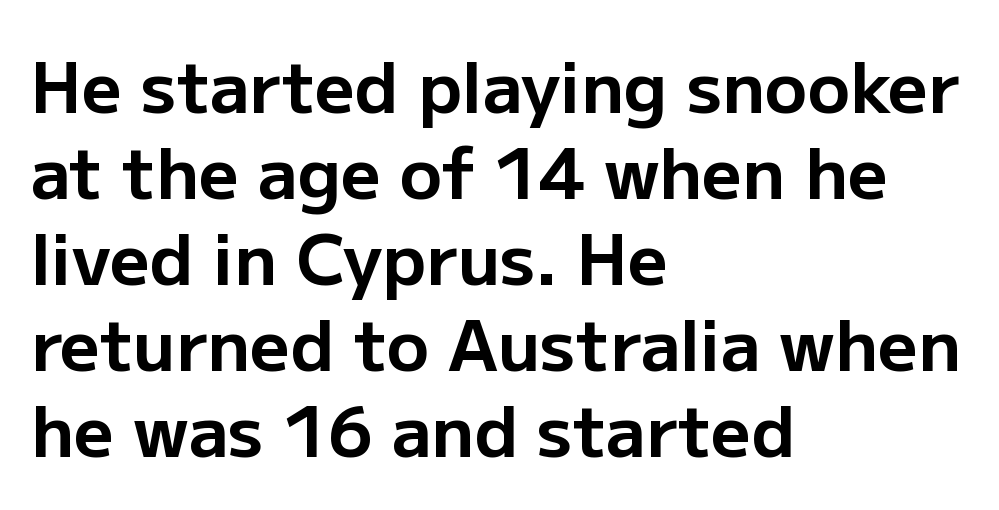
The image shows 70 px bold sans-serif type, upright; set left-aligned, line spacing 1.23x, normal letter spacing, not underlined; low stroke contrast and a medium x-height.
